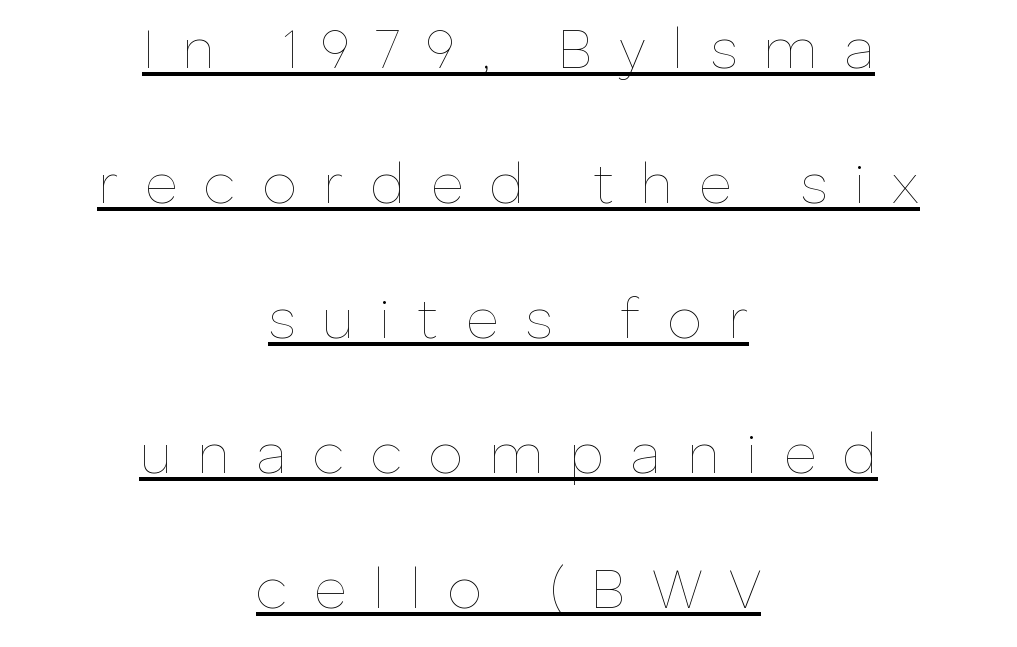
Q: Is the text bold? A: No.
Q: Is the text italic (slanted)? A: No, it is upright.
Q: Is the text underlined? A: Yes.
Q: How is the paragraph aligned? A: Centered.
Q: Is the spacing between letters normal or unusually wide? A: Unusually wide.
Q: Is the spacing between lines tight, normal or loose? A: Loose.
Q: Width (condensed, normal, or wide)? A: Normal.
Q: Stroke contrast? A: Low.
Q: x-height? A: Medium.
Q: Monospaced? A: No.
